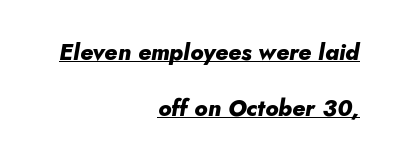
Q: Is the text bold? A: Yes.
Q: Is the text italic (slanted)? A: Yes, it leans right by about 10 degrees.
Q: Is the text underlined? A: Yes.
Q: How is the paragraph aligned? A: Right-aligned.
Q: Is the spacing between letters normal or unusually wide? A: Normal.
Q: Is the spacing between lines tight, normal or loose? A: Loose.
